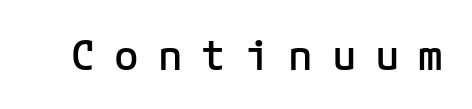
The image shows 41 px semibold sans-serif type, upright; set unusually wide letter spacing (+0.46 em), not underlined; low stroke contrast and a medium x-height.
